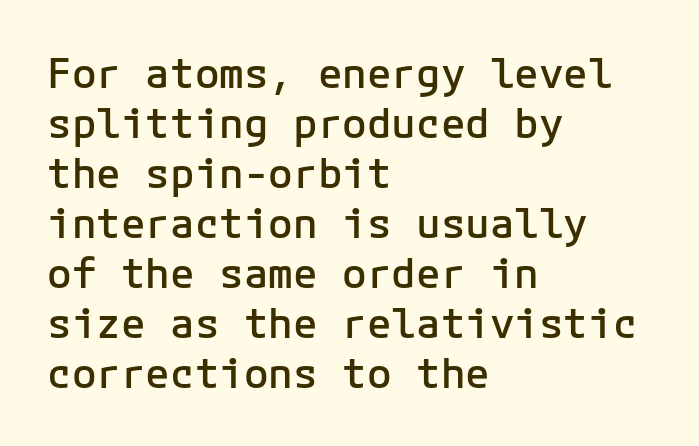
Quick note: underline off. A fair bit of extra ink — the face is semibold, not bold. You could call the tracking neutral — neither tight nor loose. Vertical strokes here are truly vertical. The typesetter chose a ragged-right arrangement here. The designer went with a sans here, leaving each stem footless.
